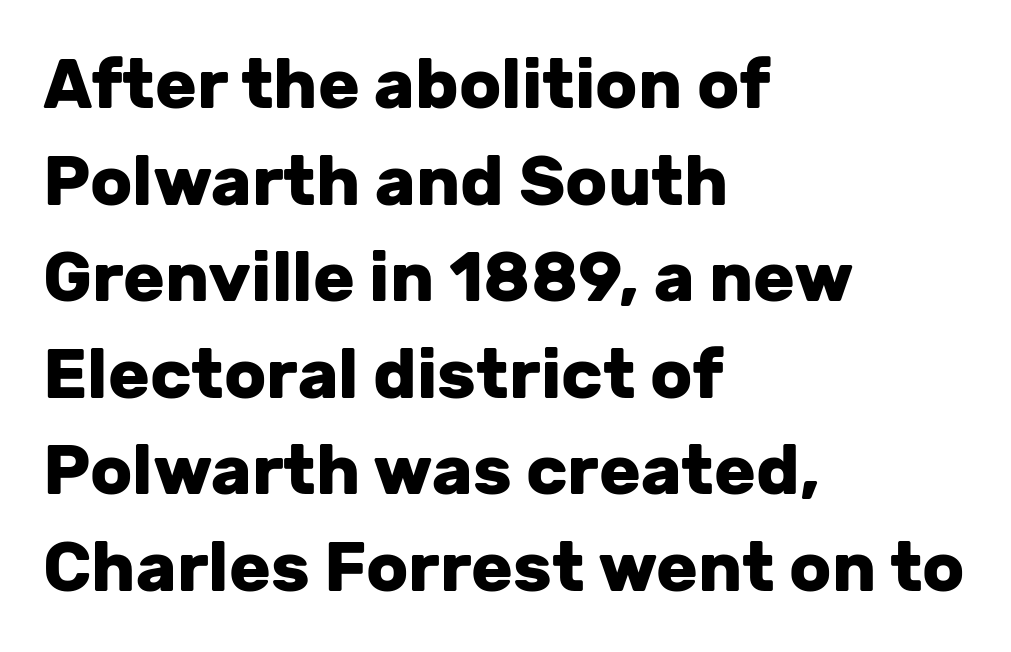
The image shows 69 px heavy sans-serif type, upright; set left-aligned, normal line spacing (1.4x), normal letter spacing, not underlined; low stroke contrast and a medium x-height.
